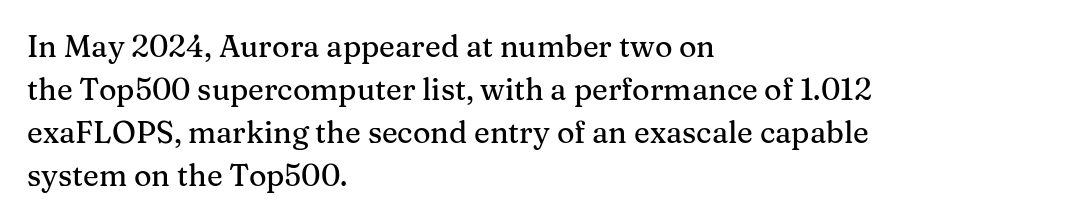
The image shows 30 px serif type, upright; set left-aligned, normal line spacing (1.43x), normal letter spacing, not underlined; medium stroke contrast and a medium x-height.
